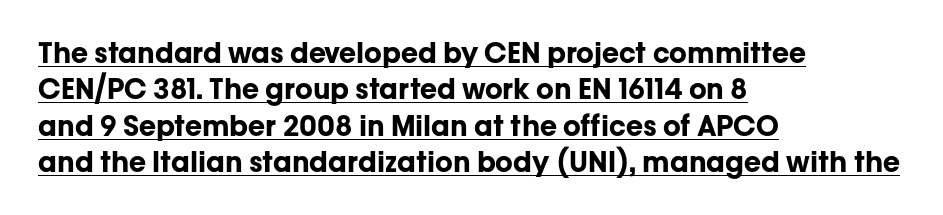
{"serif": "no", "italic": "no", "bold": "yes", "weight": "bold", "width": "normal", "stroke_contrast": "low", "x_height": "medium", "monospaced": "no", "underline": "yes", "align": "left", "line_spacing": "normal", "line_spacing_ratio": 1.3, "letter_spacing": "normal", "letter_spacing_em": 0.0, "glyph_px": 28}
